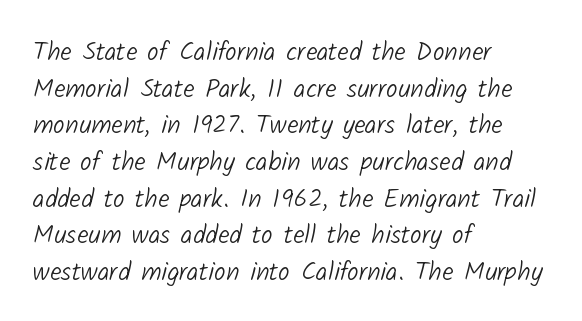
Interline gaps are of average width in this sample. The face looks like a standard text weight, possibly lighter. The line texture is even and compact thanks to regular tracking. Just letters on the line, the space beneath them empty. This sample is left-justified, so line endings fall wherever the words run out.
